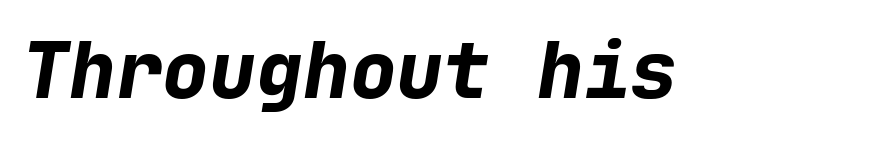
A dark, heavy texture on the line: the type is bold. The face used here has a pronounced slope to its letters. Each word holds together tightly as a unit, with standard inter-letter gaps. You could count columns in this text — the font is strictly monospaced. The area under the type is left untouched.
